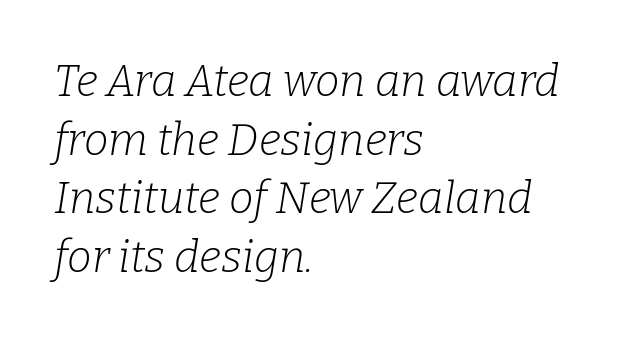
{"serif": "yes", "italic": "yes", "lean": "right", "slant_degrees": 9, "bold": "no", "weight": "light", "width": "normal", "stroke_contrast": "low", "x_height": "medium", "monospaced": "no", "underline": "no", "align": "left", "line_spacing": "normal", "line_spacing_ratio": 1.33, "letter_spacing": "normal", "letter_spacing_em": 0.0, "glyph_px": 44}
